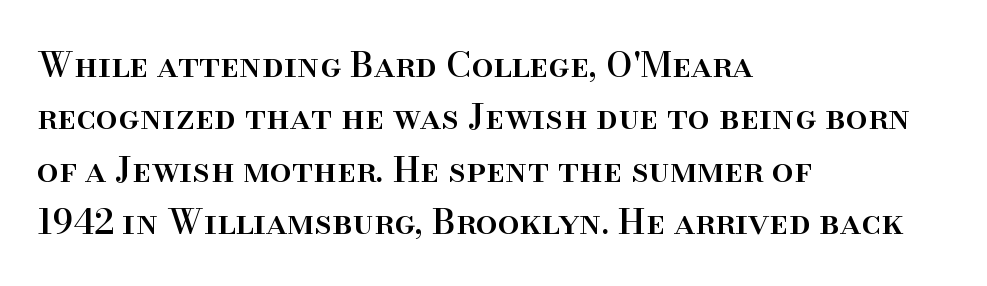
Q: Is the text italic (slanted)? A: No, it is upright.
Q: Is the typeface a serif or a sans-serif typeface? A: Serif.
Q: Is the text underlined? A: No.
Q: How is the paragraph aligned? A: Left-aligned.
Q: Is the spacing between letters normal or unusually wide? A: Normal.
Q: Is the spacing between lines tight, normal or loose? A: Normal.
Q: Width (condensed, normal, or wide)? A: Normal.
Q: Stroke contrast? A: High.
Q: x-height? A: Small.
Q: Monospaced? A: No.
